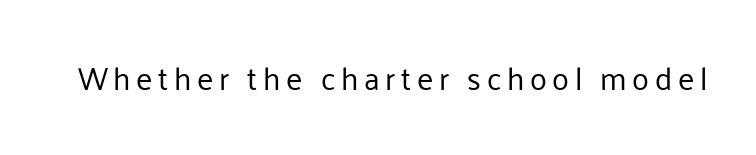
{"serif": "no", "italic": "no", "bold": "no", "weight": "regular", "width": "normal", "stroke_contrast": "low", "x_height": "medium", "monospaced": "no", "underline": "no", "glyph_px": 31}
